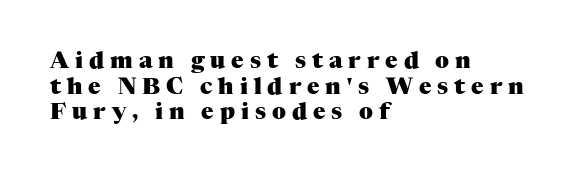
Someone cranked the tracking dial way up on this one. Designer's note — italics off, roman on. Clear beneath every line of the passage. In CSS terms this would be text-align: left. One glance says dense: line gaps are narrower than usual. The passage shown is emphatically bold.
